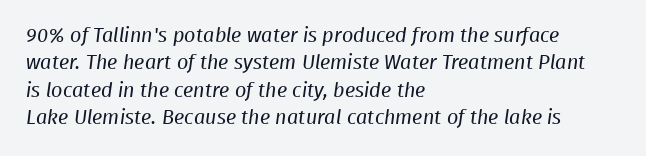
The image shows 20 px text type; set left-aligned, normal line spacing (1.37x), normal letter spacing, not underlined.
